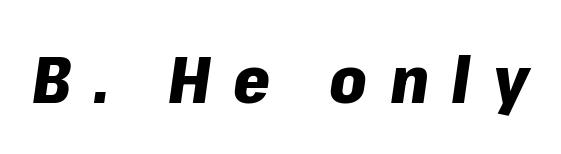
Q: Is the text bold? A: Yes.
Q: Is the text italic (slanted)? A: Yes, it leans right by about 8 degrees.
Q: Is the text underlined? A: No.
Q: Is the spacing between letters normal or unusually wide? A: Unusually wide.
Q: Width (condensed, normal, or wide)? A: Normal.
Q: Stroke contrast? A: Low.
Q: x-height? A: Medium.
Q: Monospaced? A: No.
